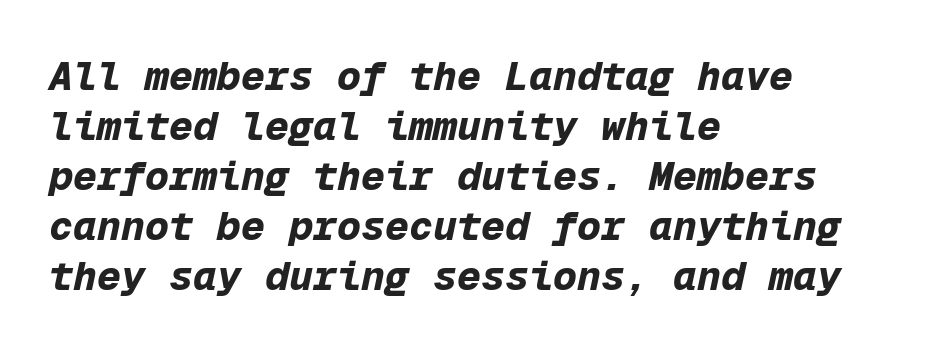
Line spacing here is normal. The rendering uses typewriter-style spacing with identical character cells. The typesetter chose a ragged-right arrangement here. Emphasis-style slanted type is in use. A dark, heavy texture on the line: the type is bold.
